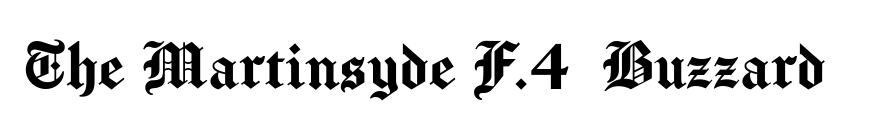
The image shows 75 px sans-serif type, upright; set normal letter spacing, not underlined; medium stroke contrast and a medium x-height.
